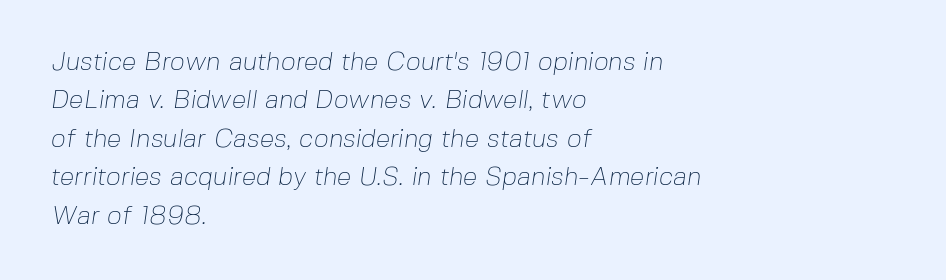
Q: Is the text bold? A: No.
Q: Is the text underlined? A: No.
Q: How is the paragraph aligned? A: Left-aligned.
Q: Is the spacing between letters normal or unusually wide? A: Normal.
Q: Is the spacing between lines tight, normal or loose? A: Normal.
